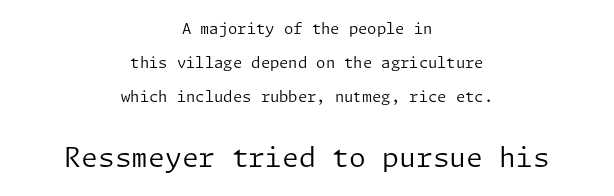
Q: Is the text bold? A: No.
Q: Is the text italic (slanted)? A: No, it is upright.
Q: Is the text underlined? A: No.
Q: How is the paragraph aligned? A: Centered.
Q: Is the spacing between letters normal or unusually wide? A: Normal.
Q: Is the spacing between lines tight, normal or loose? A: Loose.
Q: Which block of text is set in a larger size, the first (top) or the second (bottom)? A: The second (bottom) one.
